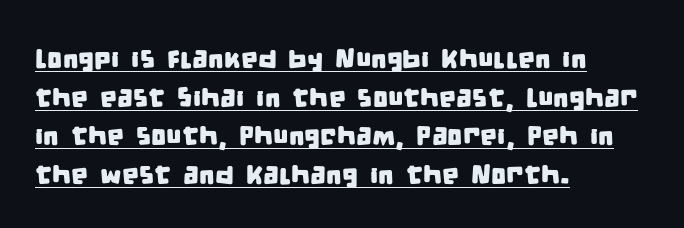
The paragraph has a hard left edge and a soft right edge. The face used here is rendered with its standard letterfit. Emphasis is given by a line drawn under the lettering. Students, observe: this is what conventionally led text looks like.
